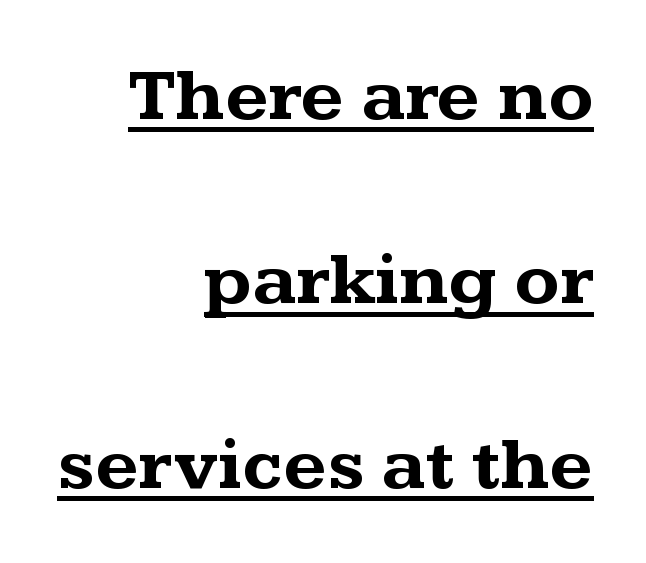
The image shows 74 px bold, wide serif type, upright; set right-aligned, loose line spacing (2.49x), normal letter spacing, underlined; medium stroke contrast and a medium x-height.
